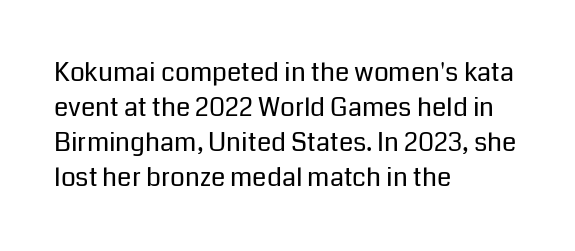
{"italic": "no", "bold": "no", "underline": "no", "align": "left", "line_spacing": "normal", "line_spacing_ratio": 1.35, "letter_spacing": "normal", "letter_spacing_em": 0.0, "glyph_px": 26}
